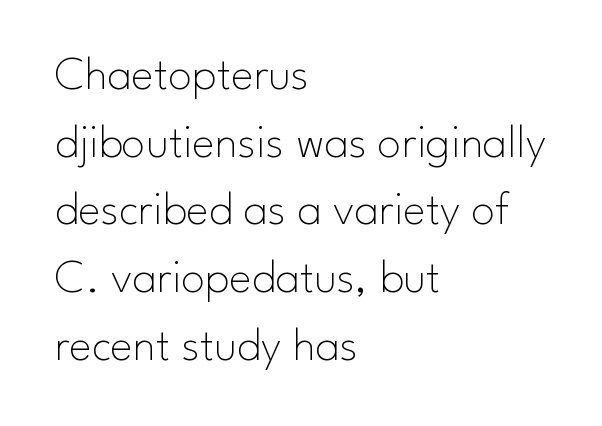
The image shows 48 px thin sans-serif type, upright; set left-aligned, normal line spacing (1.41x), normal letter spacing, not underlined; low stroke contrast and a small x-height.
